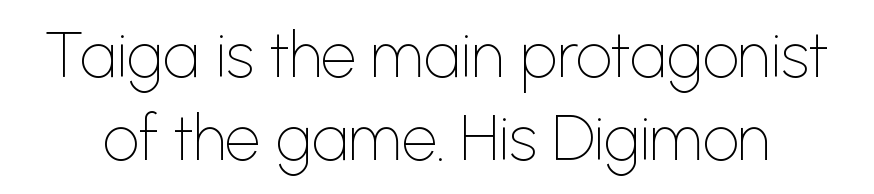
{"serif": "no", "italic": "no", "bold": "no", "weight": "thin", "width": "normal", "stroke_contrast": "low", "x_height": "medium", "monospaced": "no", "underline": "no", "line_spacing": "normal", "line_spacing_ratio": 1.32, "letter_spacing": "normal", "letter_spacing_em": 0.0, "glyph_px": 63}
